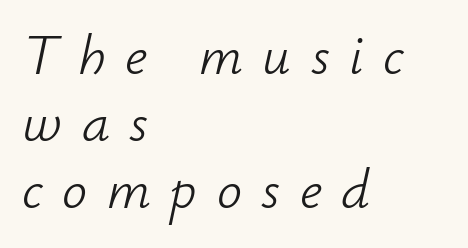
The image shows 56 px light type, italic (leaning right); set left-aligned, line spacing 1.2x, unusually wide letter spacing (+0.35 em), not underlined; low stroke contrast and a small x-height.
